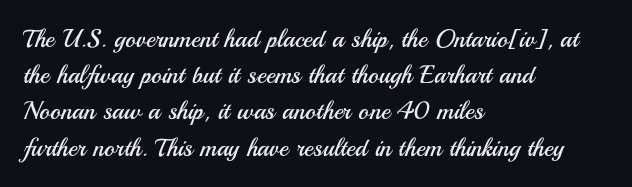
{"bold": "no", "underline": "no", "align": "left", "line_spacing": "normal", "line_spacing_ratio": 1.45, "letter_spacing": "normal", "letter_spacing_em": 0.0, "glyph_px": 25}
